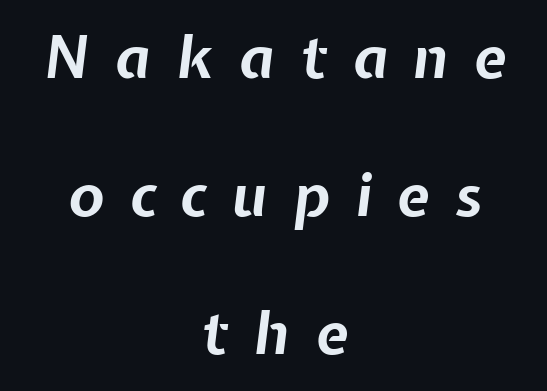
Tracking here is generous; glyphs stand well apart from one another. One glance says open: line gaps are wider than usual. Each letter keeps its own natural width here, so spacing adapts to shape. Slant detected: the letters are inclined.
